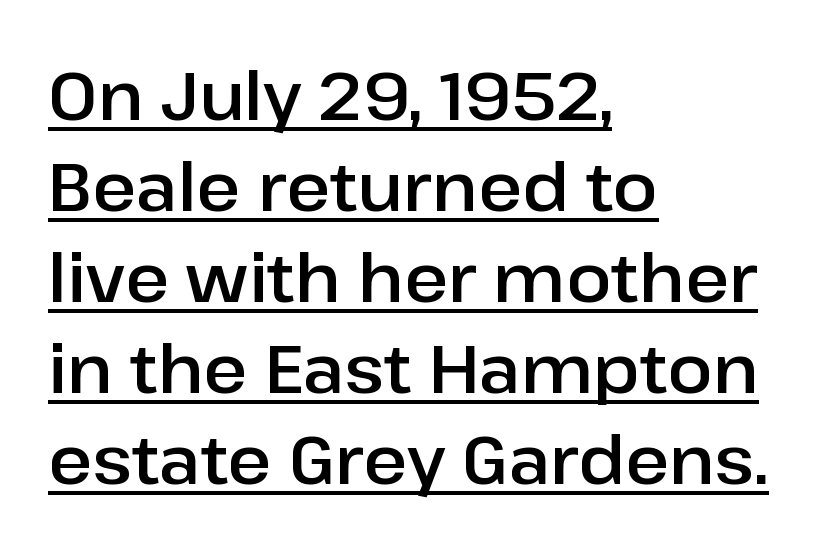
{"serif": "no", "italic": "no", "width": "normal", "stroke_contrast": "low", "x_height": "medium", "monospaced": "no", "underline": "yes", "align": "left", "line_spacing": "normal", "line_spacing_ratio": 1.36, "letter_spacing": "normal", "letter_spacing_em": 0.0, "glyph_px": 67}
